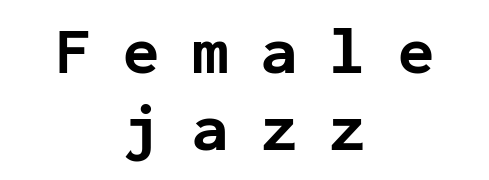
{"serif": "no", "italic": "no", "bold": "yes", "weight": "bold", "width": "normal", "stroke_contrast": "low", "x_height": "medium", "monospaced": "yes", "underline": "no", "align": "center", "line_spacing_ratio": 1.17, "letter_spacing": "wide", "letter_spacing_em": 0.49, "glyph_px": 66}
